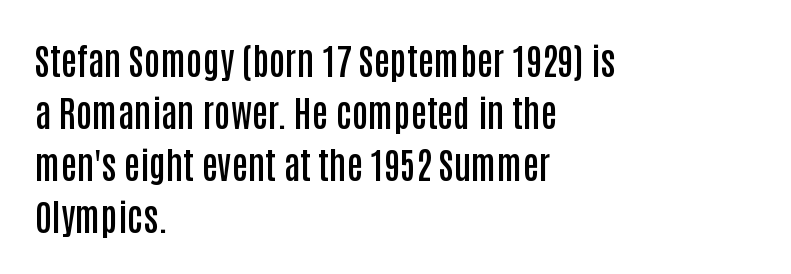
I'd describe the lettering as semibold — firm but not a full bold. Proportional: the letters do not fall into vertical columns. This sample uses an upright cut, with every glyph sitting square on the baseline. The text block is weighted toward the left margin, trailing off unevenly rightward. Each new line begins a customary step beneath the previous one. Rule under the text: the space is simply empty.
